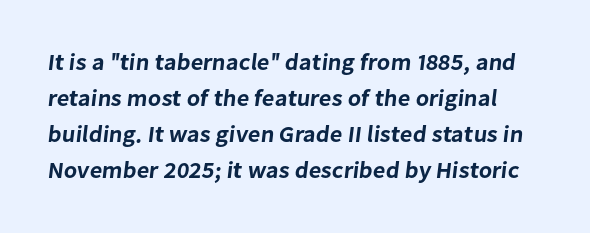
{"underline": "no", "line_spacing": "normal", "line_spacing_ratio": 1.57, "letter_spacing": "normal", "letter_spacing_em": 0.0, "glyph_px": 23}
